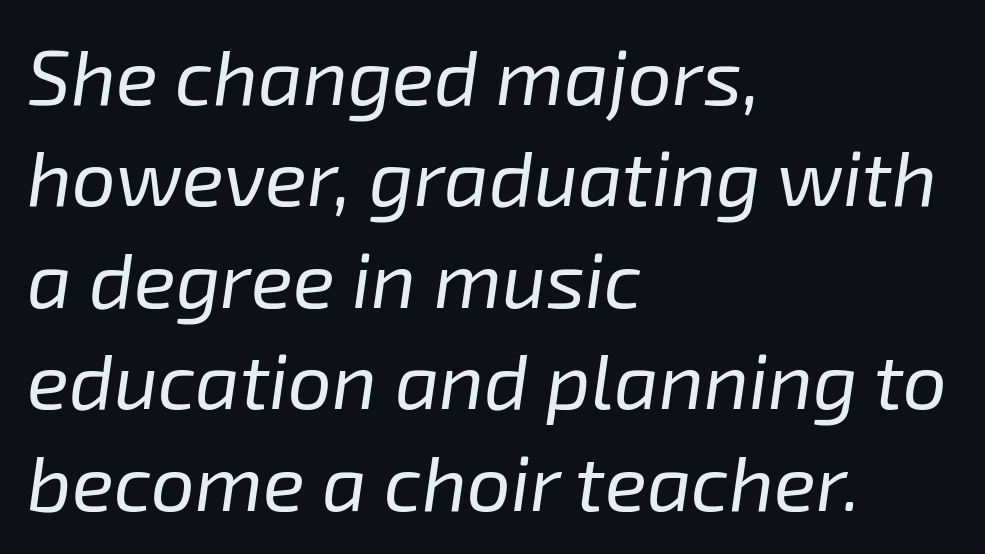
Nobody touched the tracking dial on this one. Reading down the column, the eye jumps a familiar distance to each next line. Left-aligned paragraph, ragged on the right. On a weight scale, this lands at 450 or below. Letters rest on an invisible, unmarked baseline.
